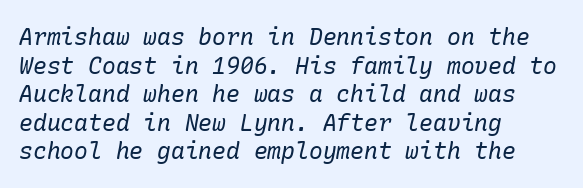
The image shows 23 px text type, italic (leaning right); set left-aligned, line spacing 1.24x, normal letter spacing, not underlined.
